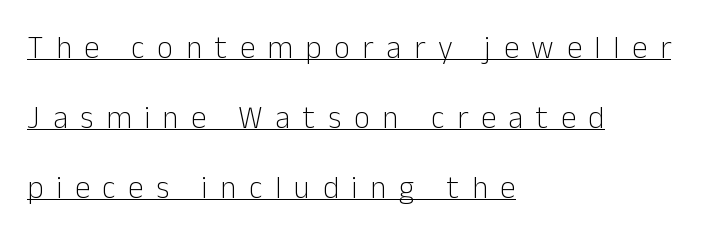
What stands out about the letter spacing? Its width — letters are far apart. Left-aligned paragraph, ragged on the right. The passage shown is typeset with a sans-serif family. Notice how the stems are strictly vertical — no italics here. The block of text is sparse from top to bottom, with ample space between rows. The passage shown is typed in a proportional face where columns would drift.
